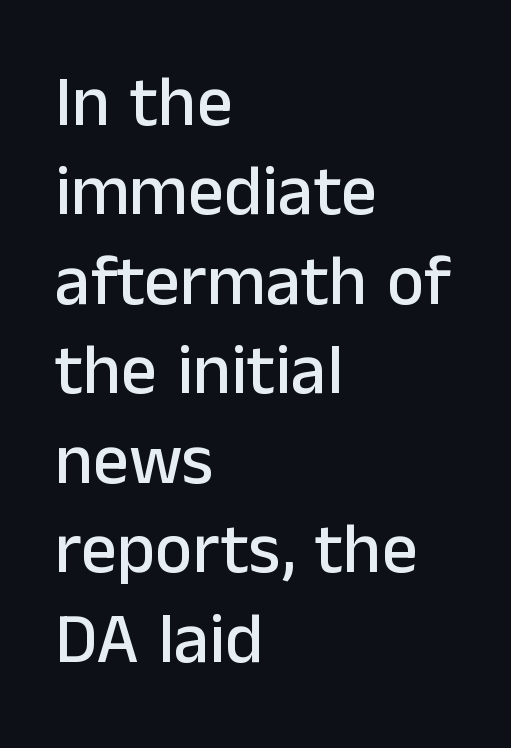
Italic? Not at all — the glyphs are vertical. The lines are quadded left. Spacing verdict: proportional, widths tailored to each character. The passage shown is not underscored anywhere.
